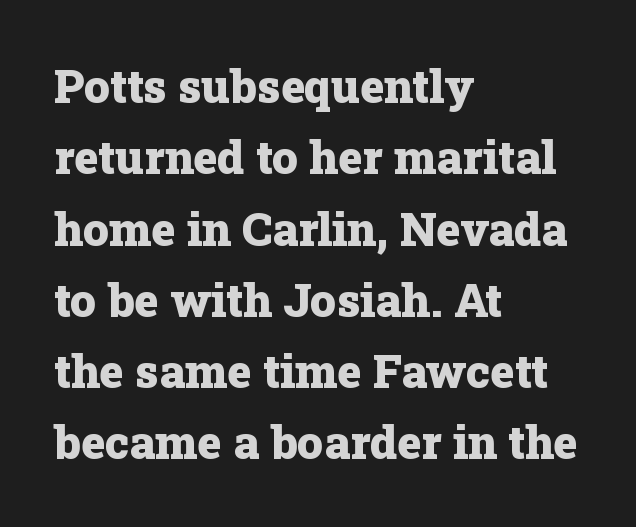
The image shows 46 px heavy serif type, upright; set left-aligned, normal line spacing (1.55x), normal letter spacing, not underlined; low stroke contrast and a medium x-height.
